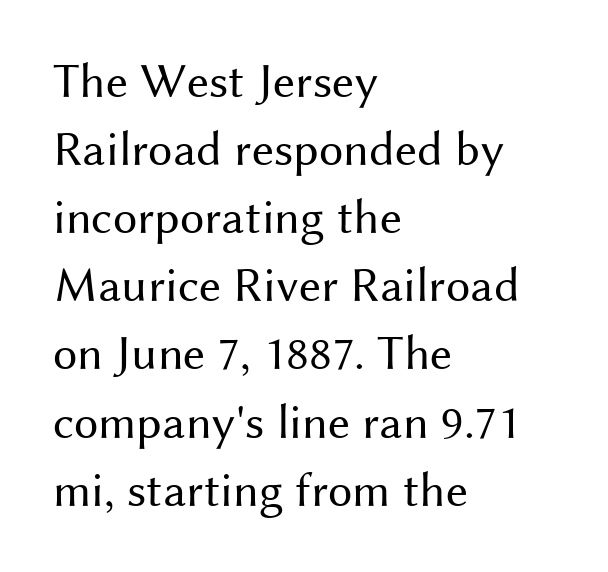
Q: Is the text bold? A: No.
Q: Is the text italic (slanted)? A: No, it is upright.
Q: Is the typeface a serif or a sans-serif typeface? A: Sans-serif.
Q: Is the text underlined? A: No.
Q: How is the paragraph aligned? A: Left-aligned.
Q: Is the spacing between letters normal or unusually wide? A: Normal.
Q: Is the spacing between lines tight, normal or loose? A: Normal.
Q: Width (condensed, normal, or wide)? A: Normal.
Q: Stroke contrast? A: Medium.
Q: x-height? A: Medium.
Q: Monospaced? A: No.
